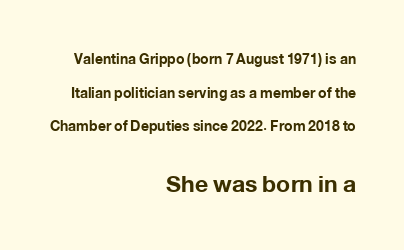
The emphasis by scale lands on block number two, below. Honestly, the letter spacing is just normal — you wouldn't notice it. Has an underline been added? It has not. Posture: upright roman.
